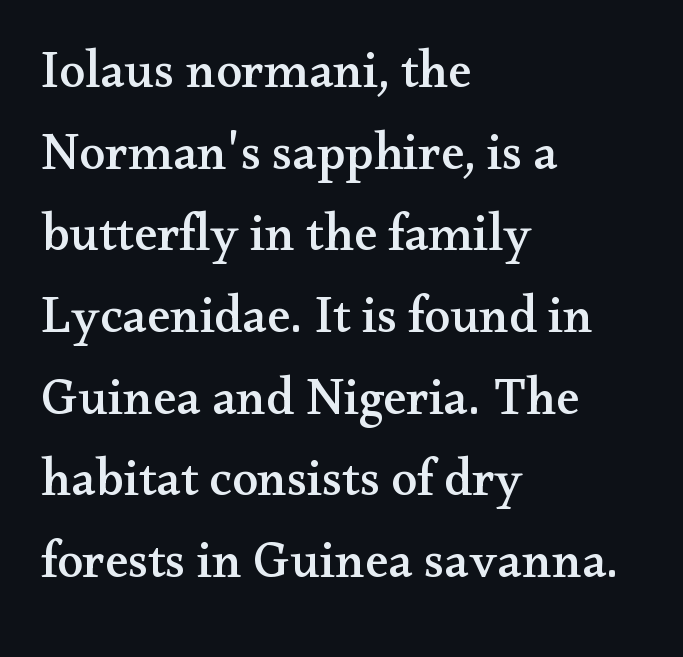
The font family rendered here belongs to the serif group. Observe the ordinary spacing: letters are neighbours, not strangers. A typesetter would call this proportional, since set widths differ per character. Nope, not italic — everything's standing straight. The zone under the glyphs is completely vacant. Horizontally, the lines are justified to the leading edge only.
